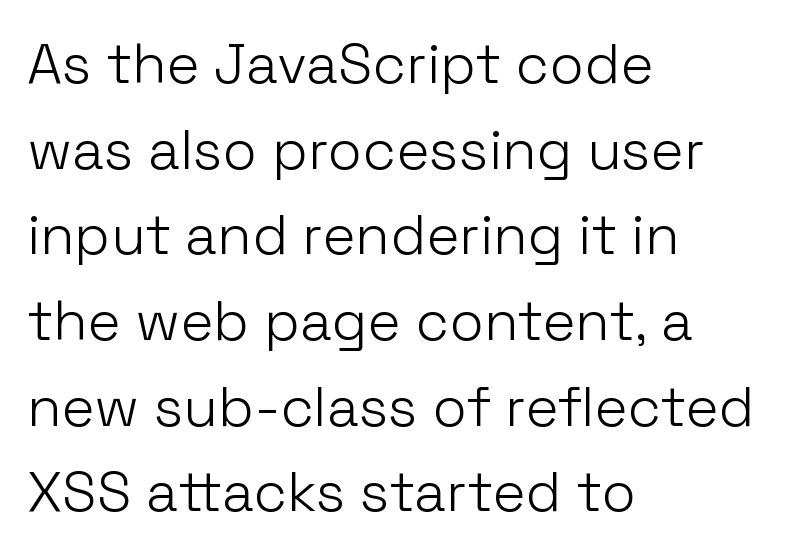
Q: Is the text bold? A: No.
Q: Is the text italic (slanted)? A: No, it is upright.
Q: Is the typeface a serif or a sans-serif typeface? A: Sans-serif.
Q: Is the text underlined? A: No.
Q: How is the paragraph aligned? A: Left-aligned.
Q: Is the spacing between letters normal or unusually wide? A: Normal.
Q: Is the spacing between lines tight, normal or loose? A: Normal.
Q: Width (condensed, normal, or wide)? A: Normal.
Q: Stroke contrast? A: Low.
Q: x-height? A: Medium.
Q: Monospaced? A: No.
